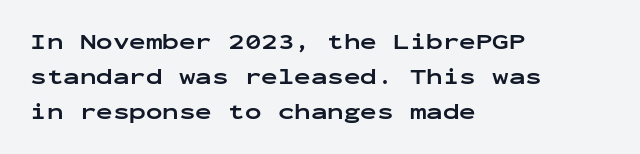
{"italic": "no", "bold": "yes", "underline": "no", "align": "left", "line_spacing": "normal", "line_spacing_ratio": 1.58, "letter_spacing": "normal", "letter_spacing_em": 0.0, "glyph_px": 22}
